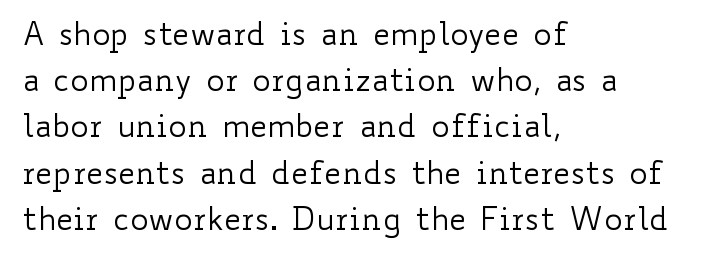
The image shows 31 px regular-weight, wide type, upright; set left-aligned, normal line spacing (1.49x), normal letter spacing, not underlined; low stroke contrast and a small x-height.
